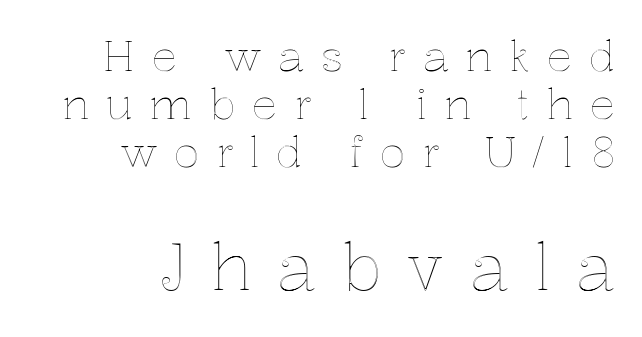
The image shows 65 px text type, upright; set right-aligned, tight line spacing (1.12x), unusually wide letter spacing (+0.38 em), not underlined; the second (bottom) block is 1.51x larger; a medium x-height.
